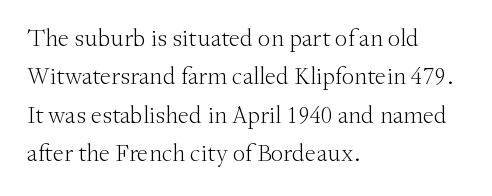
{"italic": "no", "bold": "no", "underline": "no", "align": "left", "line_spacing": "normal", "line_spacing_ratio": 1.54, "letter_spacing": "normal", "letter_spacing_em": 0.0, "glyph_px": 25}
